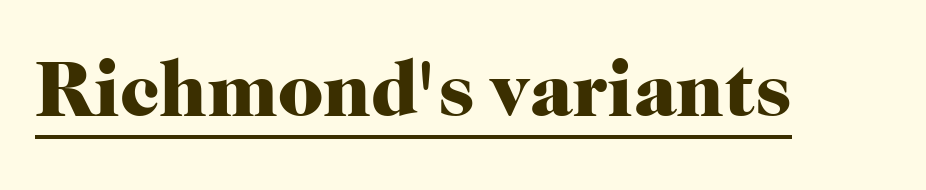
{"serif": "yes", "italic": "no", "bold": "yes", "weight": "heavy", "width": "normal", "stroke_contrast": "high", "x_height": "medium", "monospaced": "no", "underline": "yes", "letter_spacing": "normal", "letter_spacing_em": 0.0, "glyph_px": 79}
